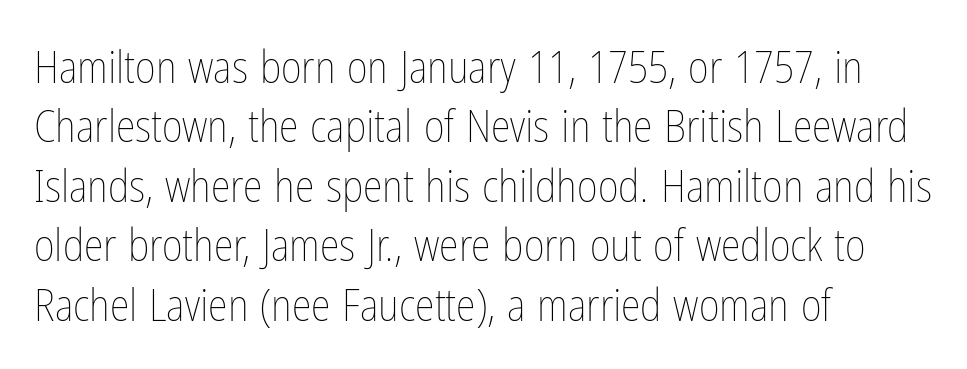
The image shows 45 px thin, condensed type, upright; set left-aligned, normal line spacing (1.32x), normal letter spacing, not underlined; low stroke contrast and a medium x-height.
